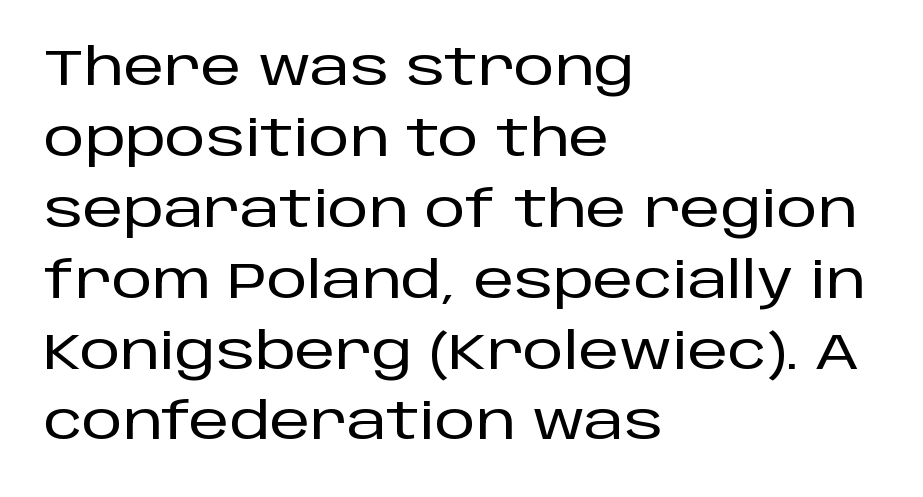
Casual observation: everything's shoved over to the left. Italic? Not at all — the glyphs are vertical. The string is rendered with underlining switched off. Does extra space separate the letters? No, they use regular spacing.
